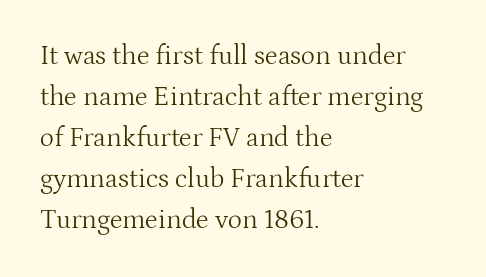
Q: Is the text bold? A: No.
Q: Is the text italic (slanted)? A: No, it is upright.
Q: Is the text underlined? A: No.
Q: How is the paragraph aligned? A: Left-aligned.
Q: Is the spacing between letters normal or unusually wide? A: Normal.
Q: Is the spacing between lines tight, normal or loose? A: Normal.
